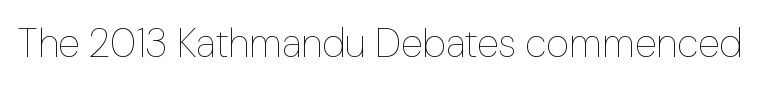
{"italic": "no", "bold": "no", "weight": "thin", "width": "normal", "stroke_contrast": "low", "x_height": "medium", "monospaced": "no", "underline": "no", "letter_spacing": "normal", "letter_spacing_em": 0.0, "glyph_px": 40}
